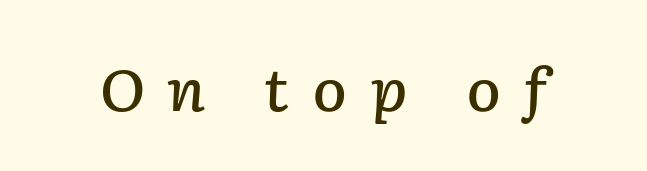
The letters advance in unequal steps, a hallmark of proportional type. Students, this is semibold: more ink than regular, less than bold. Anything drawn beneath the words? Only blank space. A typesetter would mark this as italic.
